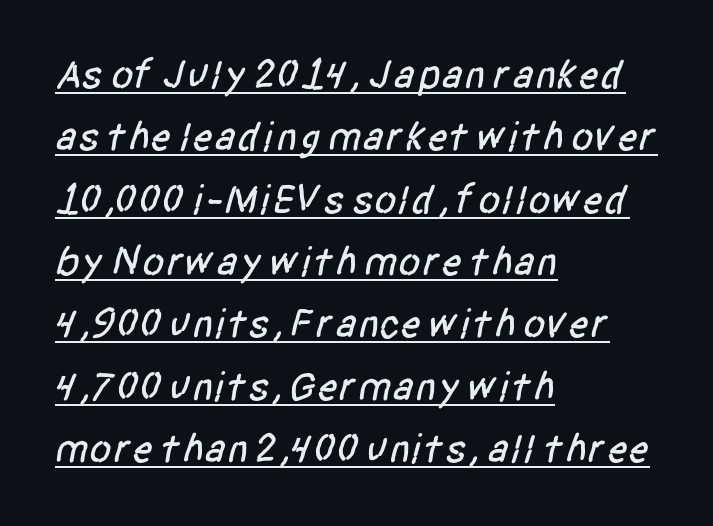
Q: Is the typeface a serif or a sans-serif typeface? A: Sans-serif.
Q: Is the text underlined? A: Yes.
Q: How is the paragraph aligned? A: Left-aligned.
Q: Is the spacing between letters normal or unusually wide? A: Normal.
Q: Is the spacing between lines tight, normal or loose? A: Normal.
Q: Width (condensed, normal, or wide)? A: Condensed.
Q: Stroke contrast? A: Low.
Q: x-height? A: Large.
Q: Monospaced? A: No.
